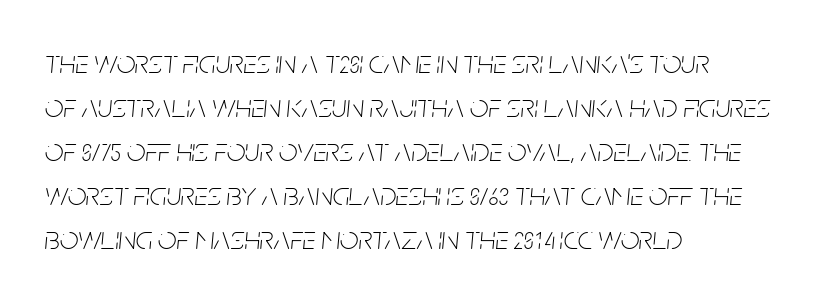
{"italic": "yes", "lean": "right", "slant_degrees": 5, "bold": "no", "weight": "thin", "width": "condensed", "stroke_contrast": "low", "x_height": "large", "monospaced": "no", "underline": "no", "align": "left", "line_spacing": "normal", "line_spacing_ratio": 1.33, "letter_spacing": "normal", "letter_spacing_em": 0.0, "glyph_px": 33}
